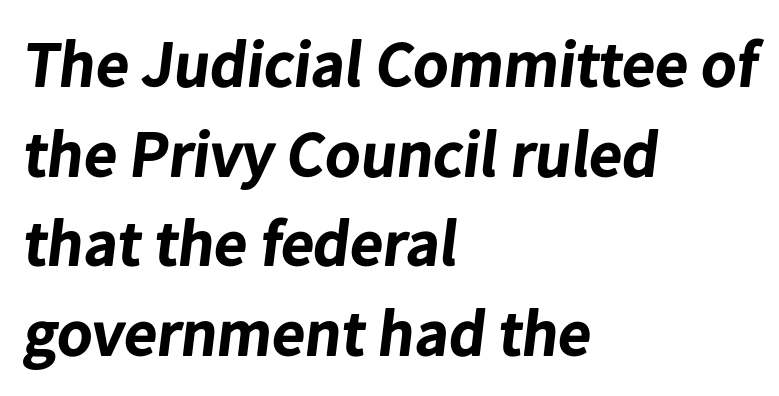
{"serif": "no", "bold": "yes", "weight": "bold", "width": "normal", "stroke_contrast": "low", "x_height": "medium", "monospaced": "no", "underline": "no", "align": "left", "line_spacing": "normal", "line_spacing_ratio": 1.38, "letter_spacing": "normal", "letter_spacing_em": 0.0, "glyph_px": 65}
